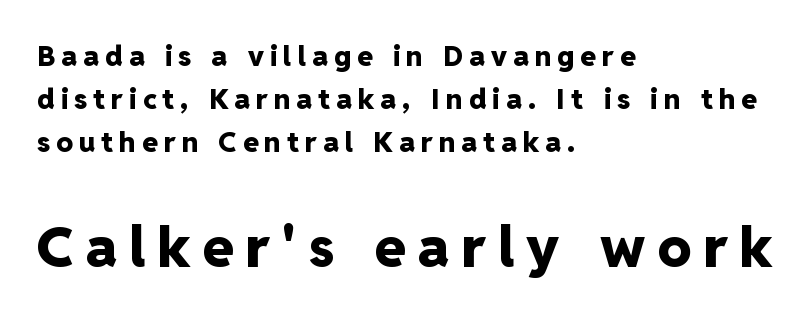
Q: Is the text bold? A: Yes.
Q: Is the text italic (slanted)? A: No, it is upright.
Q: Is the typeface a serif or a sans-serif typeface? A: Sans-serif.
Q: Is the text underlined? A: No.
Q: How is the paragraph aligned? A: Left-aligned.
Q: Is the spacing between letters normal or unusually wide? A: Unusually wide.
Q: Is the spacing between lines tight, normal or loose? A: Normal.
Q: Which block of text is set in a larger size, the first (top) or the second (bottom)? A: The second (bottom) one.
Q: Width (condensed, normal, or wide)? A: Normal.
Q: Stroke contrast? A: Low.
Q: x-height? A: Medium.
Q: Monospaced? A: No.
